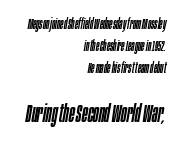
{"italic": "yes", "lean": "right", "slant_degrees": 10, "underline": "no", "align": "right", "line_spacing": "normal", "line_spacing_ratio": 1.57, "letter_spacing": "normal", "letter_spacing_em": 0.0, "larger_block": "second", "size_ratio": 1.71, "glyph_px": 24}
